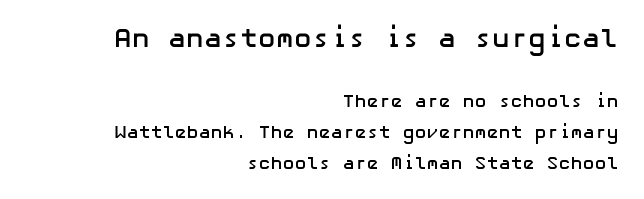
{"italic": "no", "bold": "yes", "underline": "no", "align": "right", "line_spacing": "normal", "line_spacing_ratio": 1.7, "letter_spacing": "normal", "letter_spacing_em": 0.0, "larger_block": "first", "size_ratio": 1.5, "glyph_px": 27}
